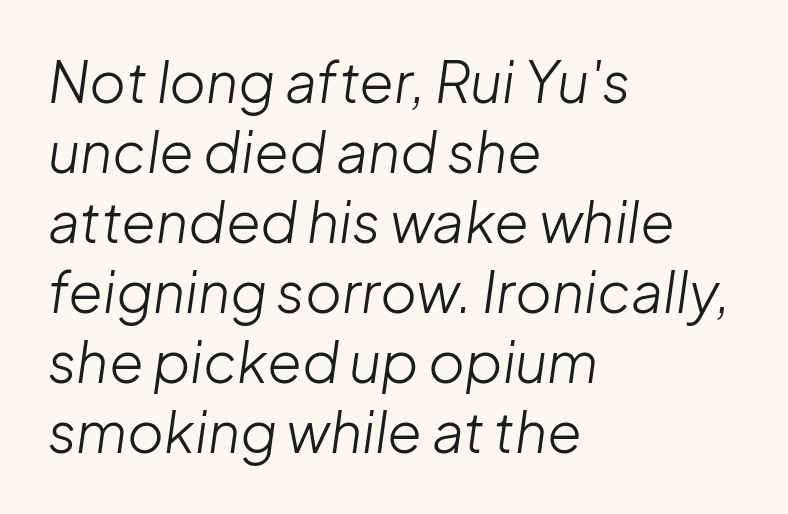
{"italic": "yes", "lean": "right", "slant_degrees": 8, "bold": "no", "weight": "light", "width": "normal", "stroke_contrast": "low", "x_height": "medium", "monospaced": "no", "underline": "no", "align": "left", "line_spacing": "normal", "line_spacing_ratio": 1.25, "letter_spacing": "normal", "letter_spacing_em": 0.0, "glyph_px": 56}
